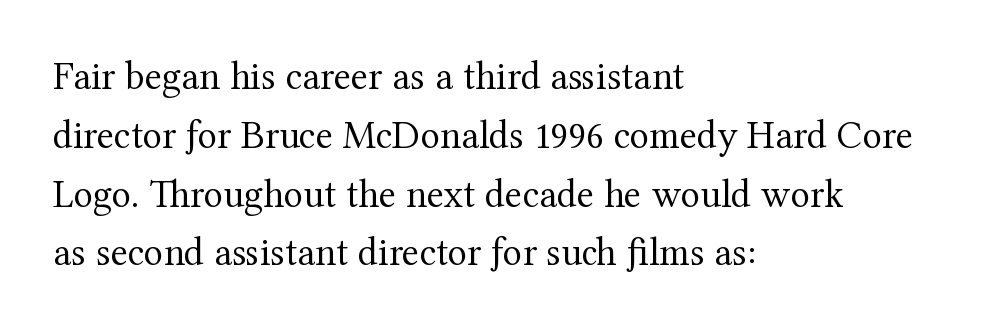
The image shows 40 px regular-weight serif type, upright; set left-aligned, normal line spacing (1.47x), normal letter spacing, not underlined; medium stroke contrast and a medium x-height.
